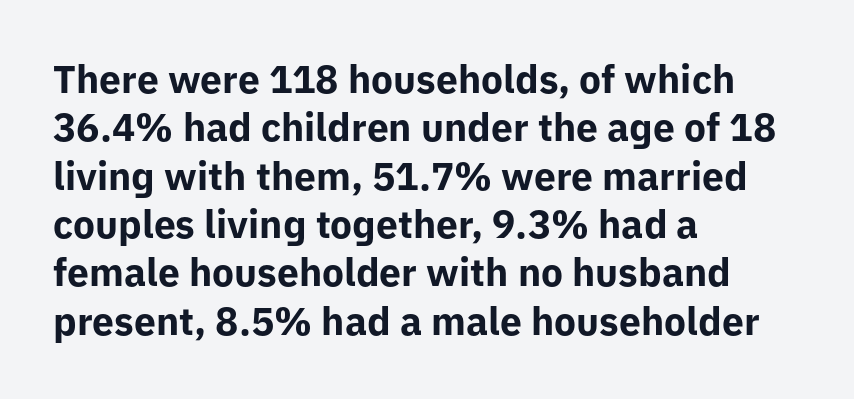
Q: Is the text bold? A: Yes.
Q: Is the text italic (slanted)? A: No, it is upright.
Q: Is the typeface a serif or a sans-serif typeface? A: Sans-serif.
Q: Is the text underlined? A: No.
Q: How is the paragraph aligned? A: Left-aligned.
Q: Is the spacing between letters normal or unusually wide? A: Normal.
Q: Width (condensed, normal, or wide)? A: Normal.
Q: Stroke contrast? A: Low.
Q: x-height? A: Medium.
Q: Monospaced? A: No.
